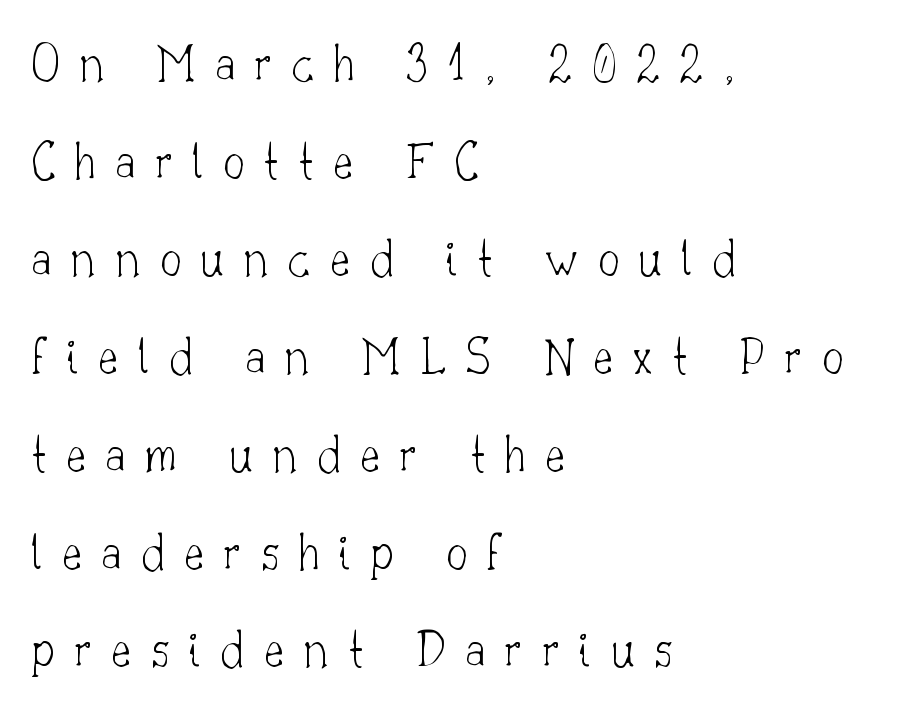
{"serif": "yes", "italic": "no", "bold": "no", "weight": "thin", "width": "normal", "stroke_contrast": "low", "x_height": "small", "monospaced": "no", "underline": "no", "align": "left", "line_spacing_ratio": 1.81, "letter_spacing": "wide", "letter_spacing_em": 0.36, "glyph_px": 54}
